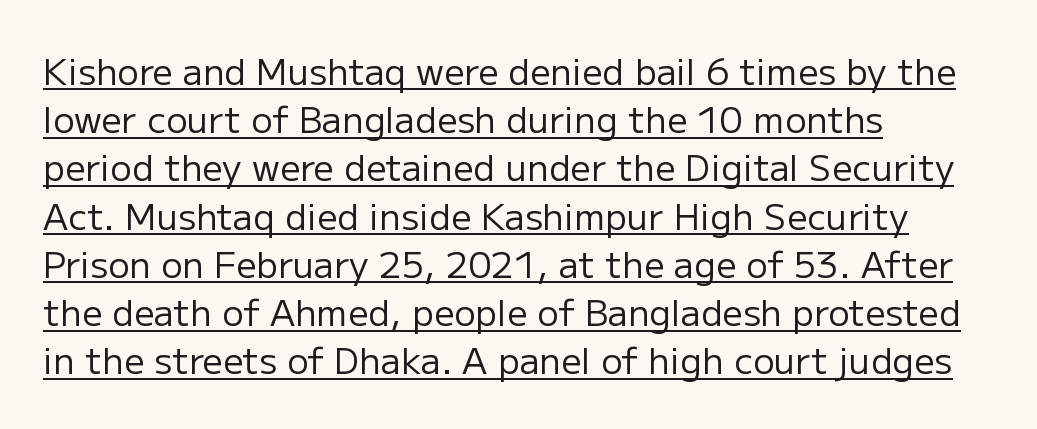
Line starts are locked; line ends wander. Successive baselines arrive at the customary interval. Stroke thickness stays within the range of a standard reading face or lighter. Is this a sans? Yes — the strokes have no serifs.
